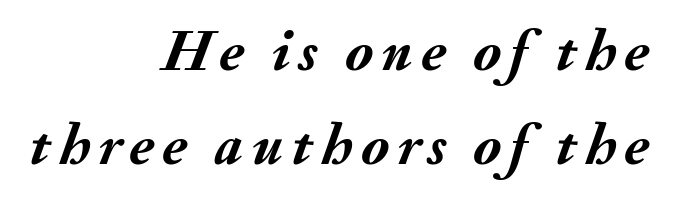
Every letter is thick-stroked: bold, no question. Teacher's note: observe the even right margin — that is flush-right alignment. Looks like regular typesetting: each glyph gets only the width it needs. Tall strokes in this sample are angled rather than plumb. Underline: absent. How would I describe the line gaps? Plain and ordinary.
